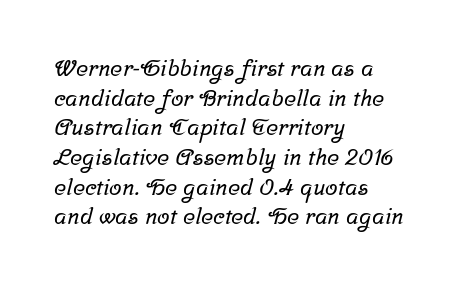
The image shows 23 px text type; set left-aligned, normal line spacing (1.29x), normal letter spacing, not underlined.
